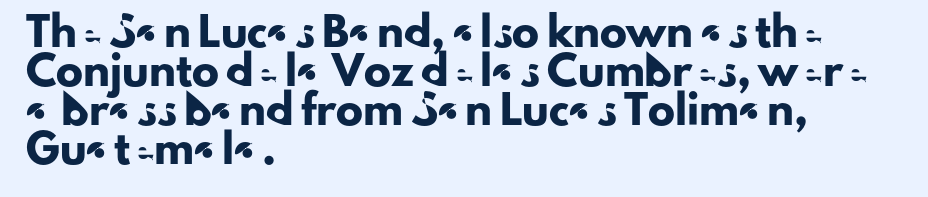
{"italic": "no", "underline": "no", "align": "left", "line_spacing": "normal", "line_spacing_ratio": 1.44, "letter_spacing": "normal", "letter_spacing_em": 0.0, "glyph_px": 27}
